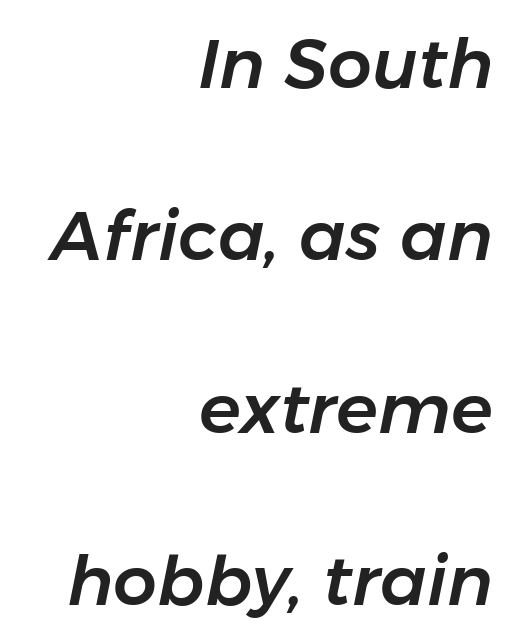
The image shows 69 px text type, italic (leaning right); set right-aligned, loose line spacing (2.5x), normal letter spacing, not underlined; low stroke contrast and a medium x-height.
